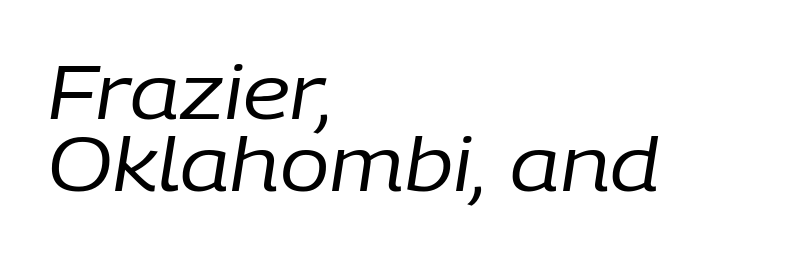
Q: Is the text bold? A: No.
Q: Is the text italic (slanted)? A: Yes, it leans right by about 9 degrees.
Q: Is the text underlined? A: No.
Q: How is the paragraph aligned? A: Left-aligned.
Q: Is the spacing between letters normal or unusually wide? A: Normal.
Q: Is the spacing between lines tight, normal or loose? A: Tight.
Q: Width (condensed, normal, or wide)? A: Normal.
Q: Stroke contrast? A: Low.
Q: x-height? A: Medium.
Q: Monospaced? A: No.
